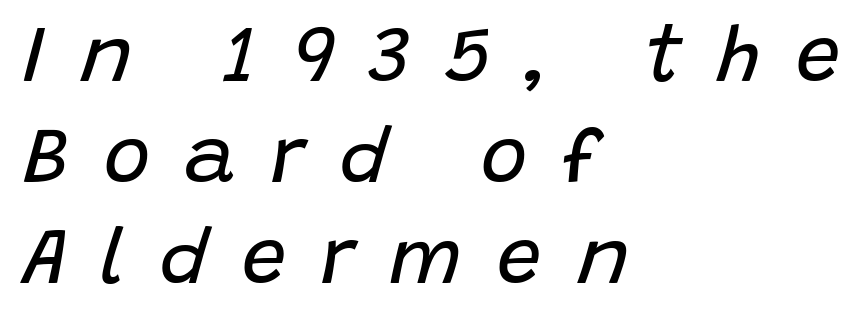
{"italic": "yes", "lean": "right", "slant_degrees": 15, "bold": "no", "weight": "regular", "width": "normal", "stroke_contrast": "low", "x_height": "large", "monospaced": "no", "underline": "no", "align": "left", "line_spacing": "normal", "line_spacing_ratio": 1.28, "letter_spacing": "wide", "letter_spacing_em": 0.44, "glyph_px": 79}
